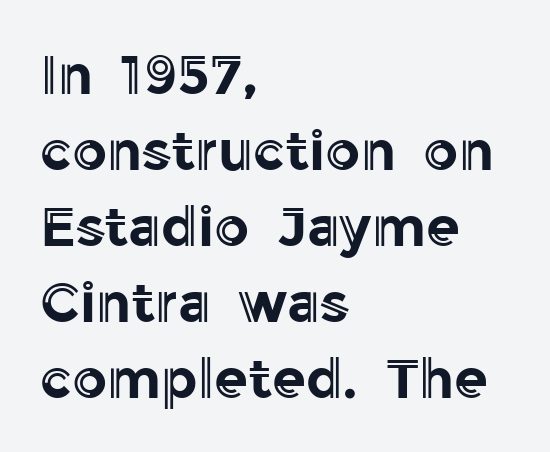
{"italic": "no", "width": "normal", "x_height": "medium", "monospaced": "no", "underline": "no", "align": "left", "line_spacing": "normal", "line_spacing_ratio": 1.38, "letter_spacing": "normal", "letter_spacing_em": 0.0, "glyph_px": 55}
